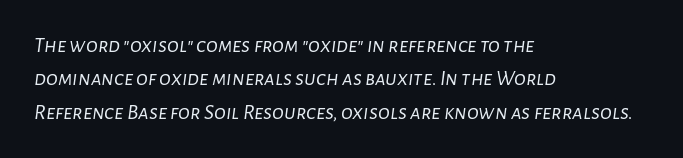
{"italic": "yes", "lean": "right", "slant_degrees": 7, "bold": "no", "underline": "no", "align": "left", "line_spacing": "normal", "line_spacing_ratio": 1.52, "letter_spacing": "normal", "letter_spacing_em": 0.0, "glyph_px": 22}
